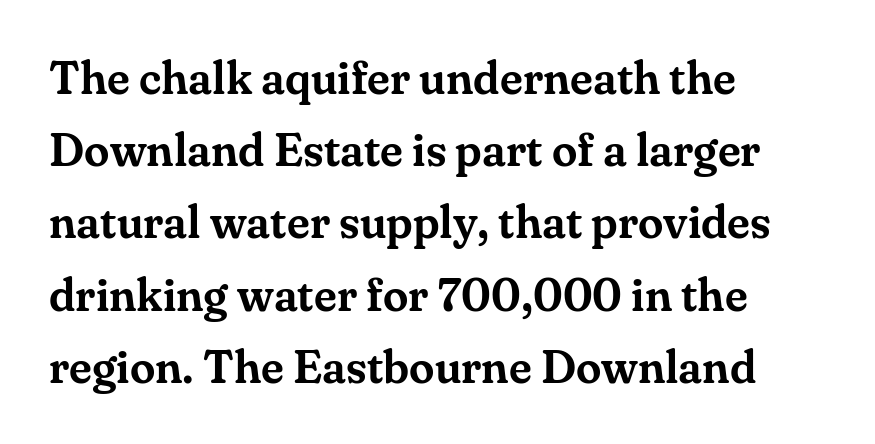
The image shows 46 px serif type, upright; set left-aligned, normal line spacing (1.57x), normal letter spacing, not underlined; medium stroke contrast and a small x-height.
